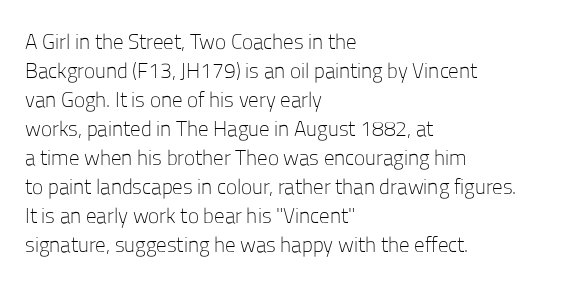
{"italic": "no", "bold": "no", "underline": "no", "align": "left", "line_spacing": "normal", "line_spacing_ratio": 1.38, "letter_spacing": "normal", "letter_spacing_em": 0.0, "glyph_px": 21}
